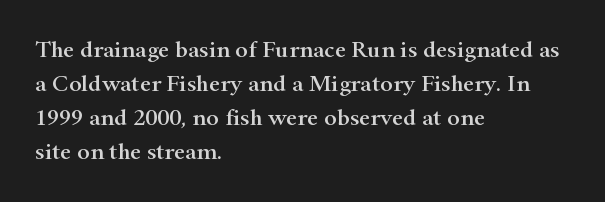
The image shows 24 px text type, upright; set left-aligned, normal line spacing (1.41x), normal letter spacing, not underlined.
